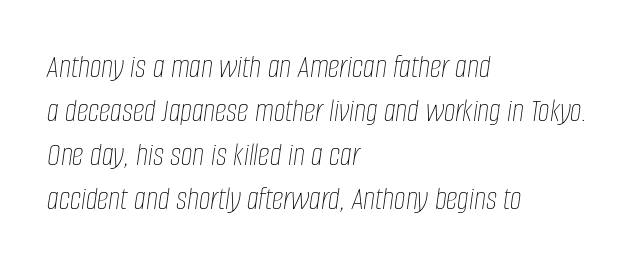
Q: Is the text bold? A: No.
Q: Is the text italic (slanted)? A: Yes, it leans right by about 8 degrees.
Q: Is the text underlined? A: No.
Q: How is the paragraph aligned? A: Left-aligned.
Q: Is the spacing between letters normal or unusually wide? A: Normal.
Q: Is the spacing between lines tight, normal or loose? A: Normal.
Q: Width (condensed, normal, or wide)? A: Condensed.
Q: Stroke contrast? A: Low.
Q: x-height? A: Large.
Q: Monospaced? A: No.
